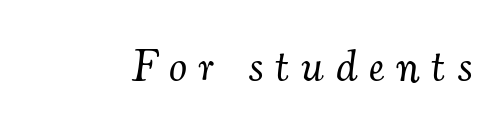
{"serif": "yes", "italic": "yes", "lean": "right", "slant_degrees": 7, "bold": "no", "weight": "light", "width": "normal", "stroke_contrast": "medium", "x_height": "small", "monospaced": "no", "underline": "no", "letter_spacing": "wide", "letter_spacing_em": 0.27, "glyph_px": 45}
